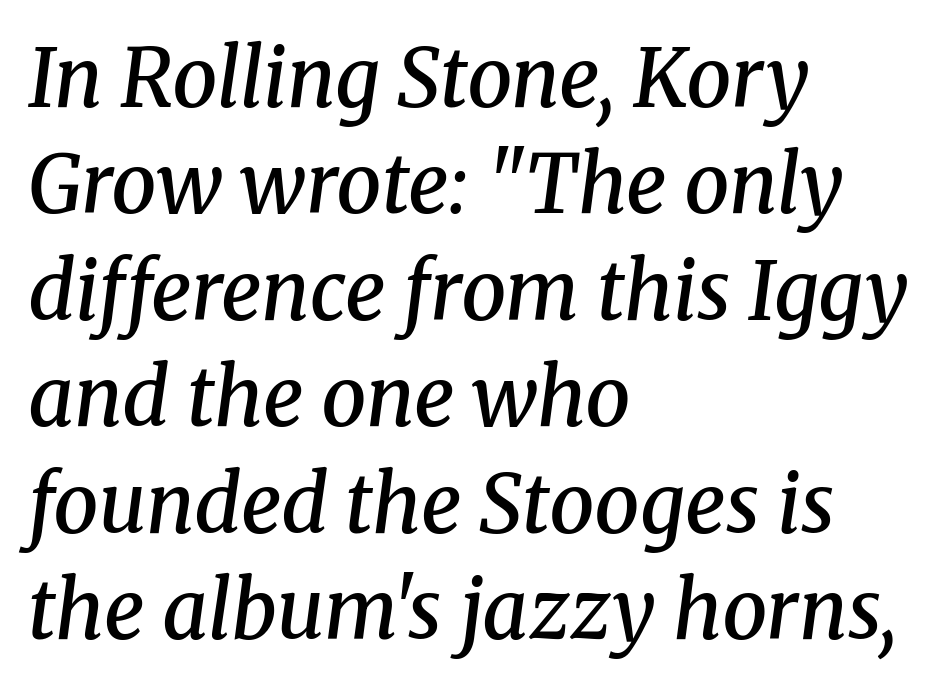
Q: Is the text bold? A: Semi-bold.
Q: Is the text italic (slanted)? A: Yes, it leans right by about 8 degrees.
Q: Is the typeface a serif or a sans-serif typeface? A: Serif.
Q: Is the text underlined? A: No.
Q: How is the paragraph aligned? A: Left-aligned.
Q: Is the spacing between letters normal or unusually wide? A: Normal.
Q: Is the spacing between lines tight, normal or loose? A: Normal.
Q: Width (condensed, normal, or wide)? A: Normal.
Q: Stroke contrast? A: Medium.
Q: x-height? A: Medium.
Q: Monospaced? A: No.
